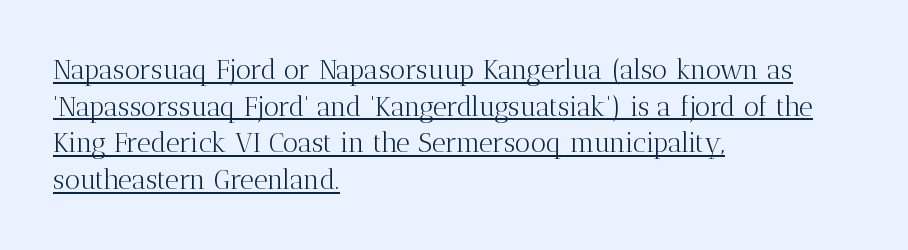
The image shows 27 px text type, upright; set left-aligned, normal line spacing (1.36x), normal letter spacing, underlined.
